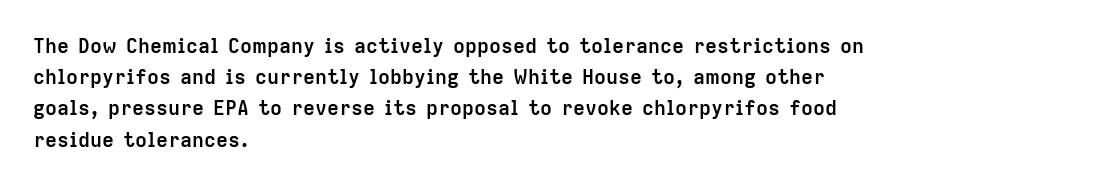
The image shows 20 px bold type, upright; set left-aligned, normal line spacing (1.56x), normal letter spacing, not underlined.
